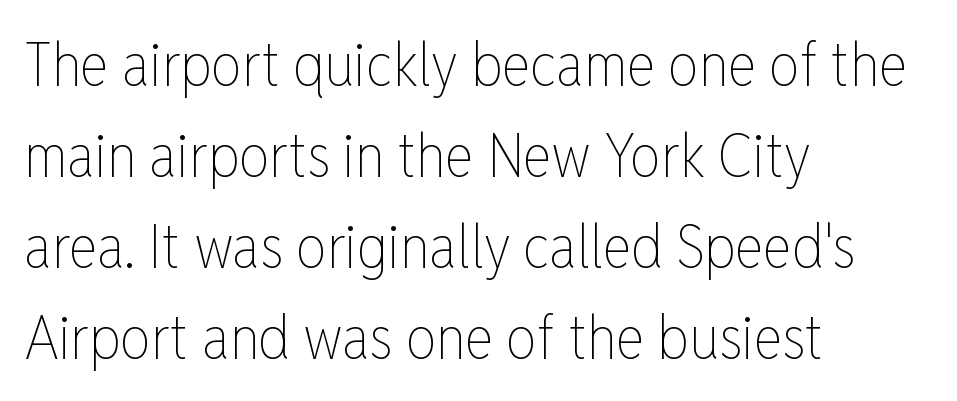
Do the characters align in a grid? No, the font is proportional. The space beneath each line is pristine and unruled. Letters have the restrained weight of plain body copy at most. Italic? Not at all — the glyphs are vertical.
